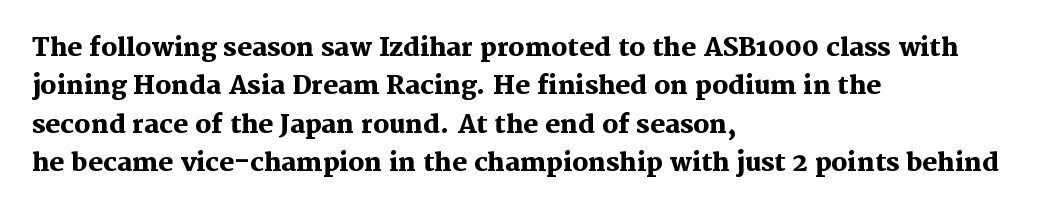
Q: Is the text bold? A: Yes.
Q: Is the text italic (slanted)? A: No, it is upright.
Q: Is the text underlined? A: No.
Q: How is the paragraph aligned? A: Left-aligned.
Q: Is the spacing between letters normal or unusually wide? A: Normal.
Q: Is the spacing between lines tight, normal or loose? A: Normal.
